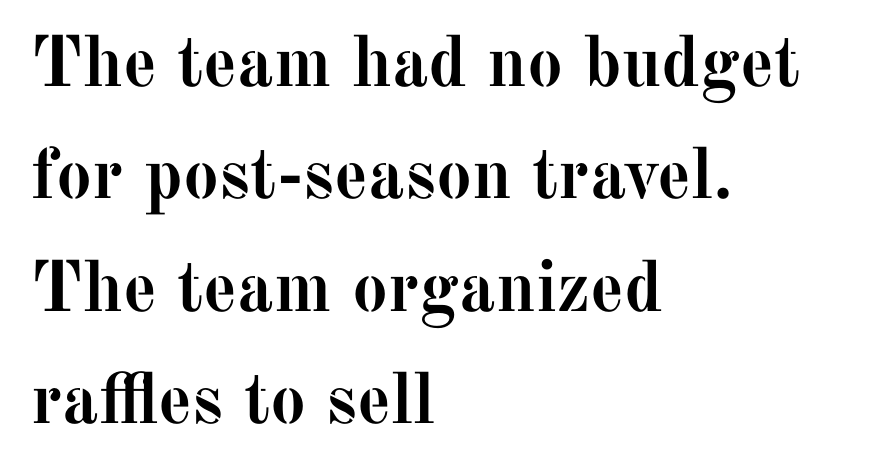
Stroke terminals: seriffed. What's the leading like? Ordinary, nothing unusual. Line beginnings align vertically; line endings do not. No extra tracking has been applied to these lines.
